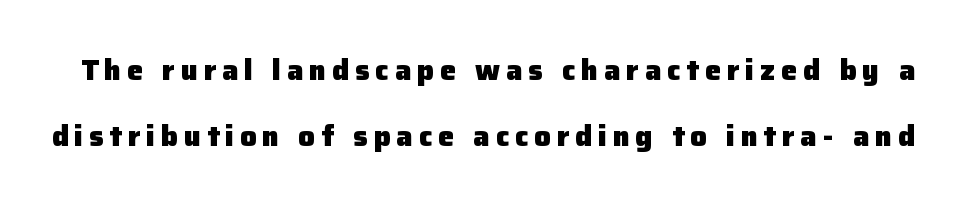
Italic: no, the glyphs are upright roman. The passage shown has open, widely tracked lettering throughout. Notice how thick the strokes are: this is what a full bold looks like. Character widths vary here, with narrow letters taking less room than wide ones.
